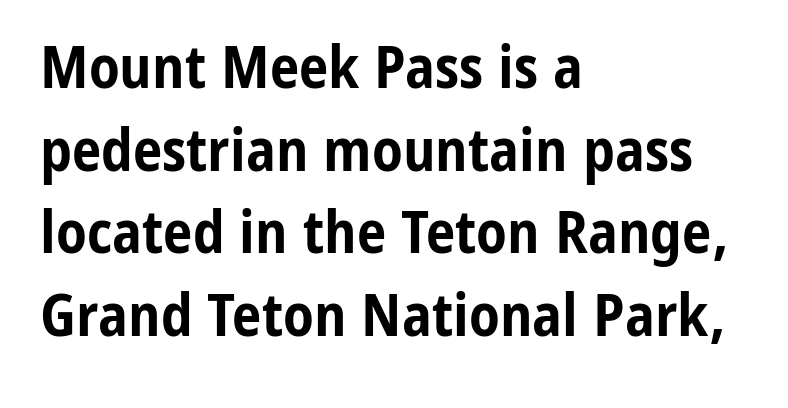
On the weight axis this lands at bold, roughly 700. Baseline-to-baseline distance is the conventional proportion of letter height. Short note: letters normally spaced. Where is the straight margin? On the left. A typesetter would label this face a sans. Honestly, there is no underline to notice here at all.
